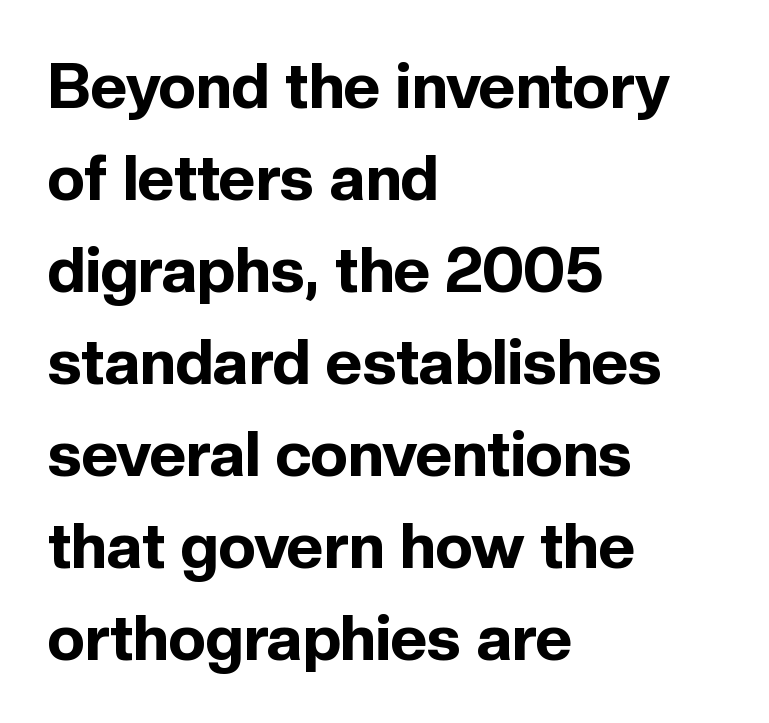
Where is the straight margin? On the left. A typesetter would call this leading conventional body-copy spacing. Caption: standard tracking, unaltered. Ascenders rise straight up at ninety degrees. You can tell from the bare stems that sans-serif type was used.
